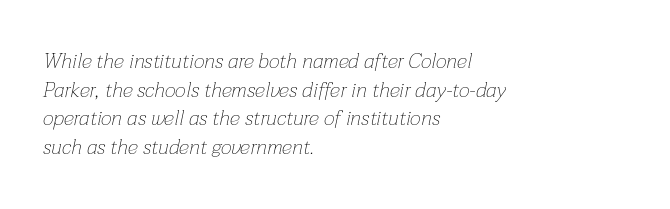
The image shows 21 px text type, italic (leaning right); set left-aligned, normal line spacing (1.36x), normal letter spacing, not underlined.
